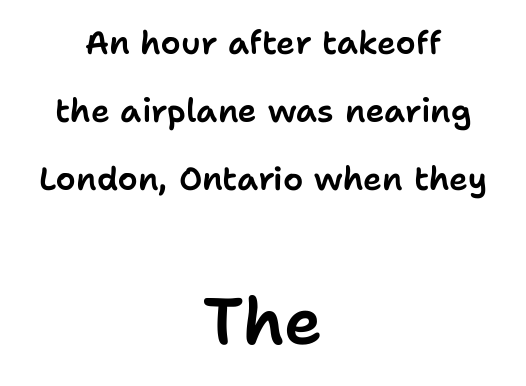
The image shows 65 px sans-serif type, upright; set centered, loose line spacing (2.12x), normal letter spacing, not underlined; the second (bottom) block is 2.03x larger; low stroke contrast and a medium x-height.
